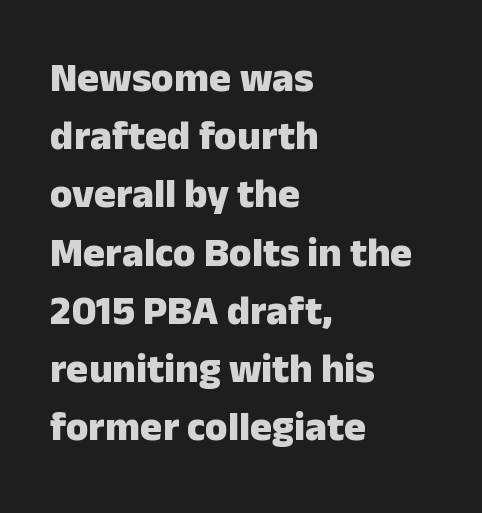
{"serif": "no", "italic": "no", "bold": "yes", "weight": "heavy", "width": "normal", "stroke_contrast": "low", "x_height": "medium", "monospaced": "no", "underline": "no", "align": "left", "line_spacing": "normal", "line_spacing_ratio": 1.42, "letter_spacing": "normal", "letter_spacing_em": 0.0, "glyph_px": 41}
